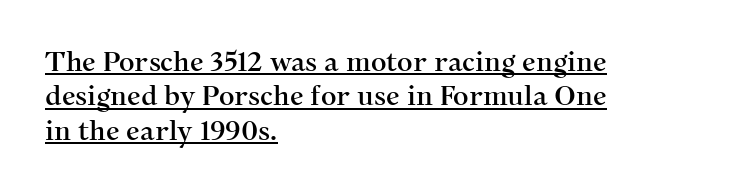
The image shows 27 px text type, upright; set left-aligned, normal line spacing (1.27x), normal letter spacing, underlined.
